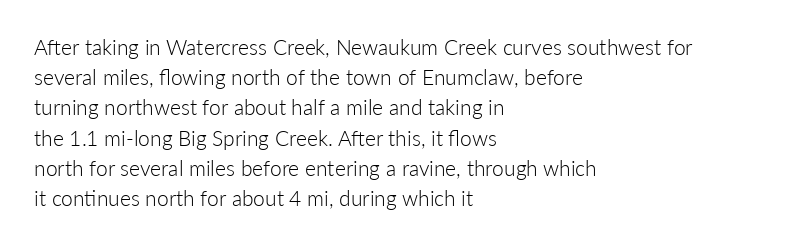
Q: Is the text bold? A: No.
Q: Is the text italic (slanted)? A: No, it is upright.
Q: Is the text underlined? A: No.
Q: How is the paragraph aligned? A: Left-aligned.
Q: Is the spacing between letters normal or unusually wide? A: Normal.
Q: Is the spacing between lines tight, normal or loose? A: Normal.
